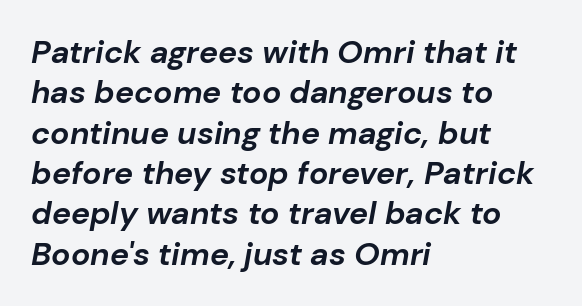
The image shows 32 px bold type, italic (leaning right); set left-aligned, normal line spacing (1.26x), normal letter spacing, not underlined; low stroke contrast and a medium x-height.
